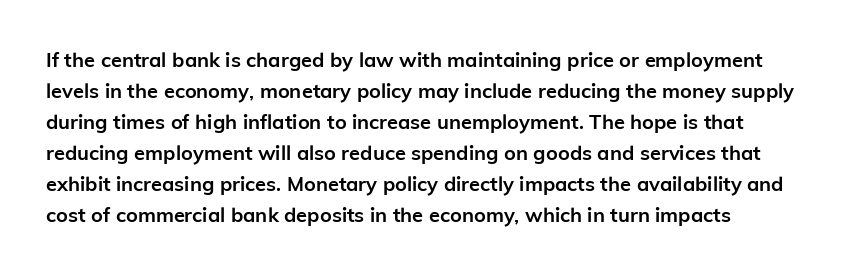
The image shows 20 px bold type, upright; set left-aligned, normal line spacing (1.55x), normal letter spacing, not underlined.
